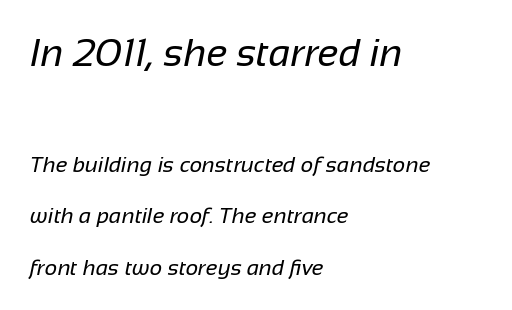
The image shows 39 px regular-weight sans-serif type; set left-aligned, loose line spacing (2.33x), normal letter spacing, not underlined; the first (top) block is 1.77x larger; low stroke contrast and a medium x-height.
